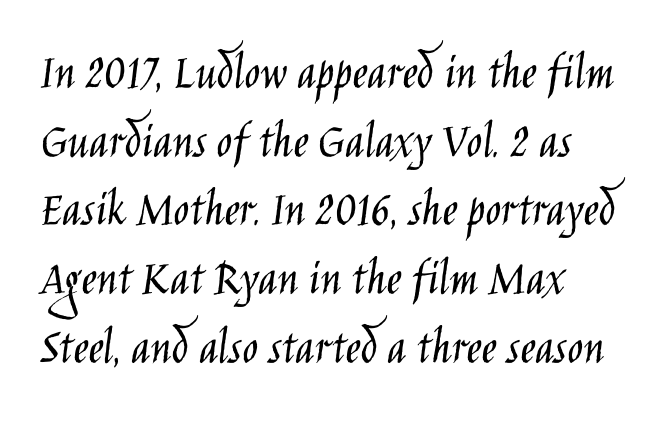
{"serif": "no", "bold": "no", "weight": "light", "width": "condensed", "stroke_contrast": "low", "x_height": "large", "monospaced": "no", "underline": "no", "align": "left", "line_spacing": "normal", "line_spacing_ratio": 1.32, "letter_spacing": "normal", "letter_spacing_em": 0.0, "glyph_px": 52}
